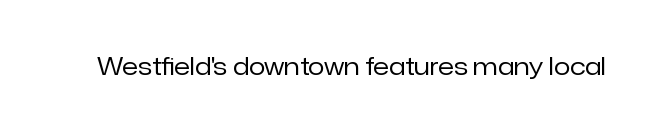
The image shows 24 px text type, upright; set normal letter spacing, not underlined.
